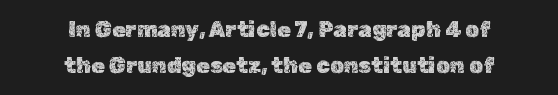
Q: Is the text italic (slanted)? A: No, it is upright.
Q: Is the text underlined? A: No.
Q: How is the paragraph aligned? A: Centered.
Q: Is the spacing between letters normal or unusually wide? A: Normal.
Q: Is the spacing between lines tight, normal or loose? A: Normal.
